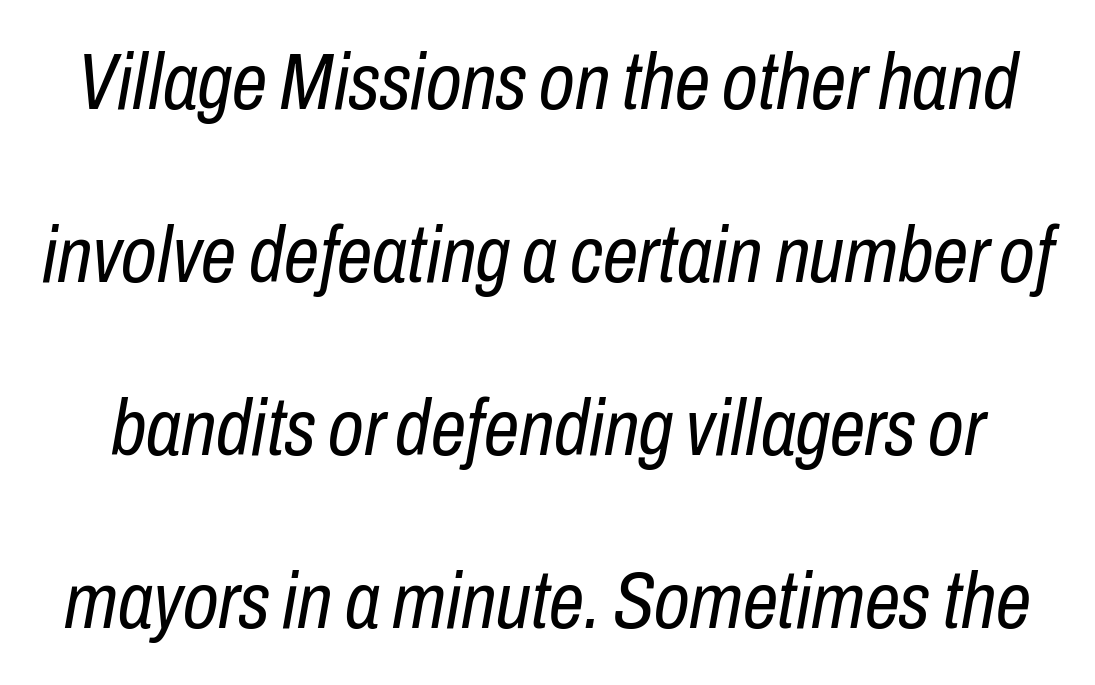
Compared with typical body copy, the letter spacing here is the same. The axis of the letterforms is tilted away from vertical. Proportional: the letters do not fall into vertical columns. A quiet, ordinary-to-light weight characterises the typeface. Clear beneath every line of the passage. Honestly, the rows look like they've been pulled way apart.
